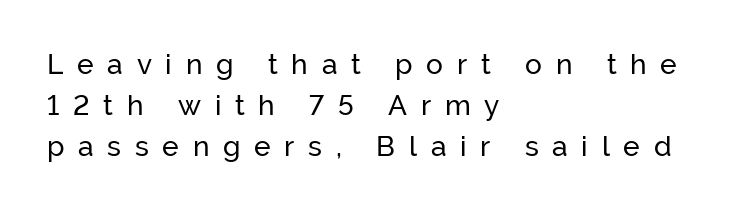
{"serif": "no", "italic": "no", "bold": "no", "weight": "regular", "width": "normal", "stroke_contrast": "low", "x_height": "medium", "monospaced": "no", "underline": "no", "align": "left", "line_spacing": "normal", "line_spacing_ratio": 1.47, "letter_spacing": "wide", "letter_spacing_em": 0.49, "glyph_px": 28}
